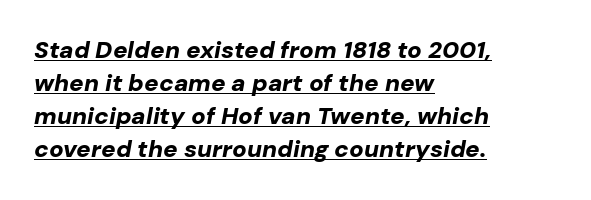
{"italic": "yes", "lean": "right", "slant_degrees": 10, "bold": "yes", "underline": "yes", "align": "left", "line_spacing": "normal", "line_spacing_ratio": 1.38, "letter_spacing": "normal", "letter_spacing_em": 0.0, "glyph_px": 24}
